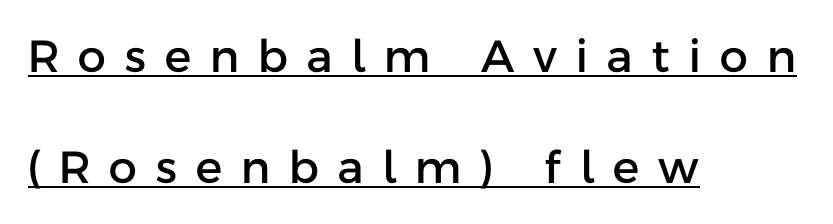
Q: Is the text italic (slanted)? A: No, it is upright.
Q: Is the typeface a serif or a sans-serif typeface? A: Sans-serif.
Q: Is the text underlined? A: Yes.
Q: How is the paragraph aligned? A: Left-aligned.
Q: Is the spacing between letters normal or unusually wide? A: Unusually wide.
Q: Is the spacing between lines tight, normal or loose? A: Loose.
Q: Width (condensed, normal, or wide)? A: Normal.
Q: Stroke contrast? A: Low.
Q: x-height? A: Medium.
Q: Monospaced? A: No.
